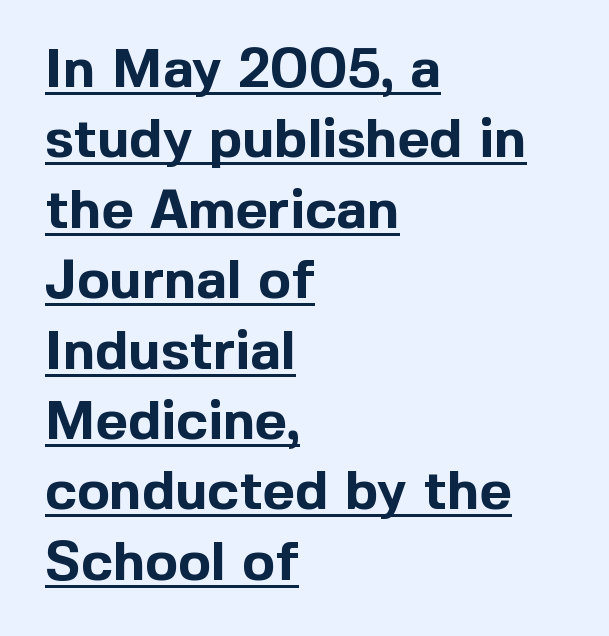
The rendering keeps characters at their native spacing. Reading down the column, the eye jumps a familiar distance to each next line. One-word summary of the alignment: left. The specimen includes a rule beneath the text block's lines. Classification — sans serif. Think of a printed novel: that variable character pitch is what you see here.
